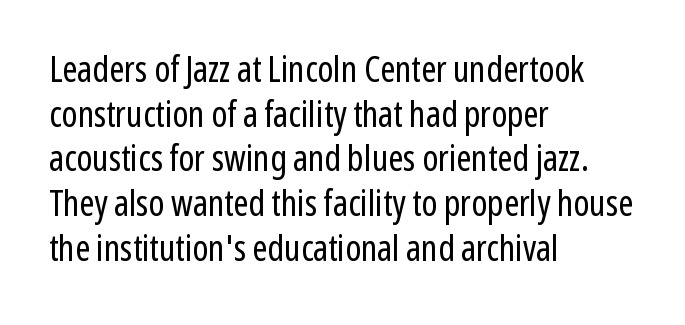
The zone under the glyphs is completely vacant. The face used here is proportionally spaced, like ordinary book or web type. The designer went with a sans here, leaving each stem footless. Ordinary non-slanted type is in use.
